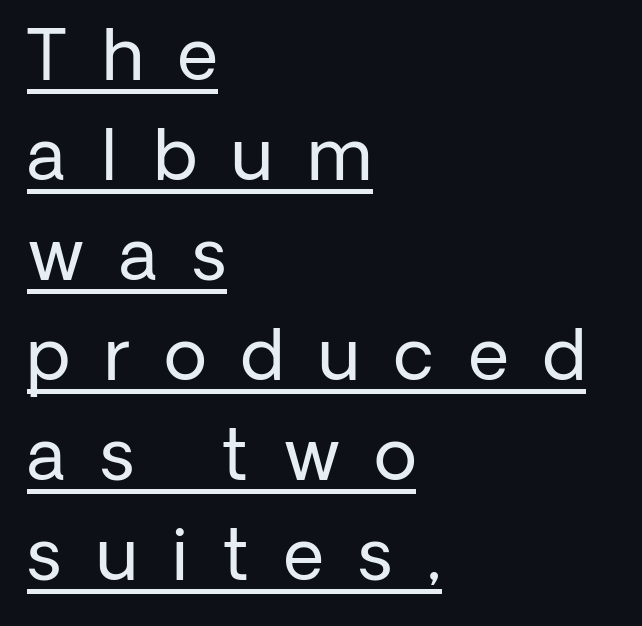
{"serif": "no", "italic": "no", "bold": "no", "weight": "regular", "width": "normal", "stroke_contrast": "low", "x_height": "medium", "monospaced": "no", "underline": "yes", "align": "left", "line_spacing": "normal", "line_spacing_ratio": 1.43, "letter_spacing": "wide", "letter_spacing_em": 0.5, "glyph_px": 70}
